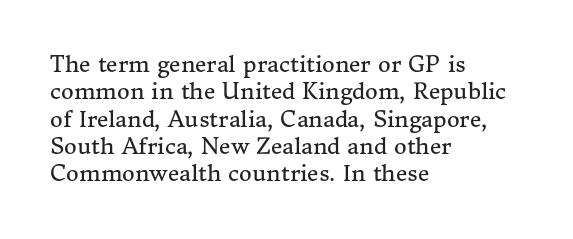
Rendered with straight, roman letterforms. Weight: not bold — regular or lighter. Words appear dense and cohesive because spacing is normal. Horizontal alignment here is leftward, the default for most running prose. A clean baseline with only descenders dipping below it.
